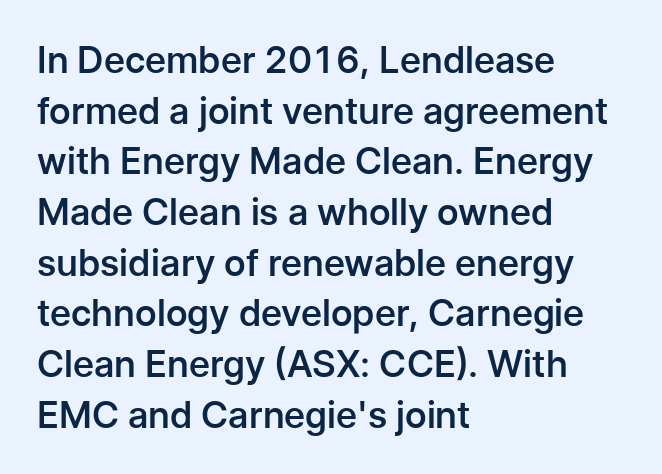
The image shows 37 px semibold sans-serif type, upright; set left-aligned, normal line spacing (1.37x), normal letter spacing, not underlined; low stroke contrast and a medium x-height.
